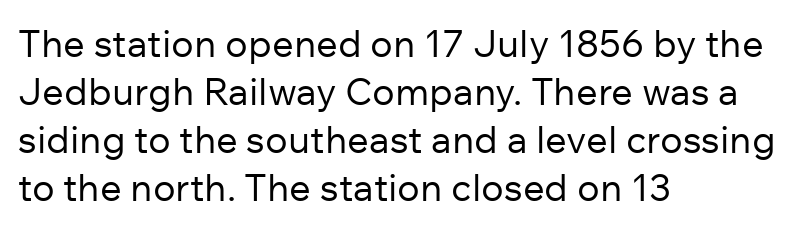
Q: Is the text bold? A: No.
Q: Is the text italic (slanted)? A: No, it is upright.
Q: Is the typeface a serif or a sans-serif typeface? A: Sans-serif.
Q: Is the text underlined? A: No.
Q: How is the paragraph aligned? A: Left-aligned.
Q: Is the spacing between letters normal or unusually wide? A: Normal.
Q: Is the spacing between lines tight, normal or loose? A: Normal.
Q: Width (condensed, normal, or wide)? A: Normal.
Q: Stroke contrast? A: Low.
Q: x-height? A: Medium.
Q: Monospaced? A: No.
